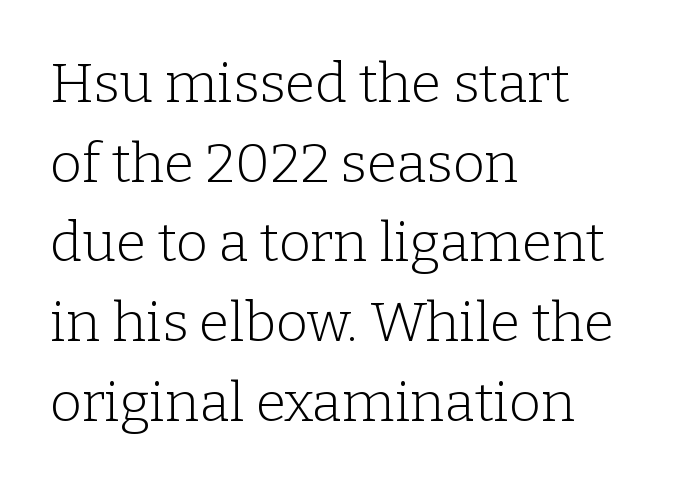
The image shows 55 px light serif type, upright; set left-aligned, normal line spacing (1.45x), normal letter spacing, not underlined; low stroke contrast and a medium x-height.
